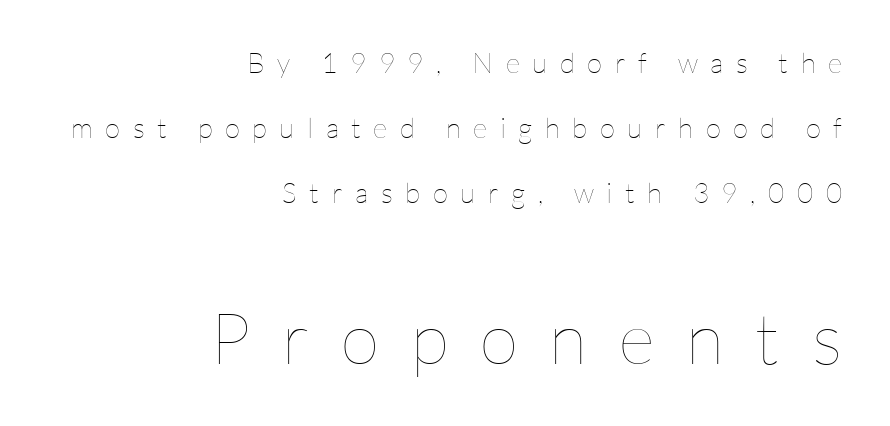
The image shows 71 px thin type, upright; set right-aligned, loose line spacing (2.33x), unusually wide letter spacing (+0.45 em), not underlined; the second (bottom) block is 2.54x larger; low stroke contrast and a medium x-height.
